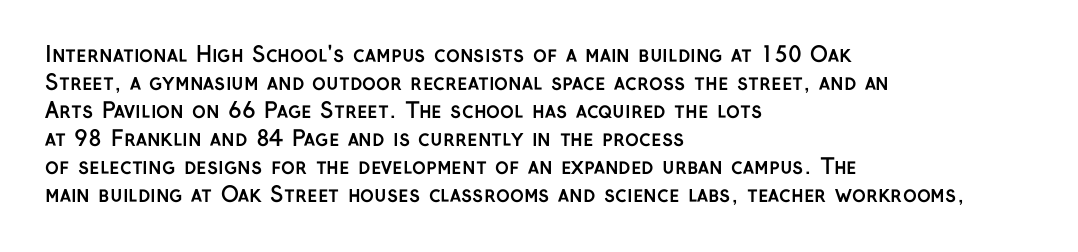
Q: Is the text bold? A: Yes.
Q: Is the text italic (slanted)? A: No, it is upright.
Q: Is the text underlined? A: No.
Q: How is the paragraph aligned? A: Left-aligned.
Q: Is the spacing between letters normal or unusually wide? A: Normal.
Q: Is the spacing between lines tight, normal or loose? A: Normal.
